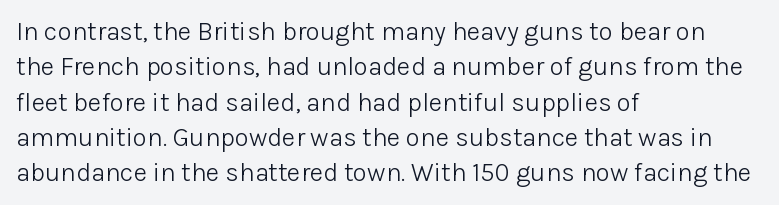
Q: Is the text bold? A: No.
Q: Is the text italic (slanted)? A: No, it is upright.
Q: Is the text underlined? A: No.
Q: How is the paragraph aligned? A: Left-aligned.
Q: Is the spacing between letters normal or unusually wide? A: Normal.
Q: Is the spacing between lines tight, normal or loose? A: Normal.
